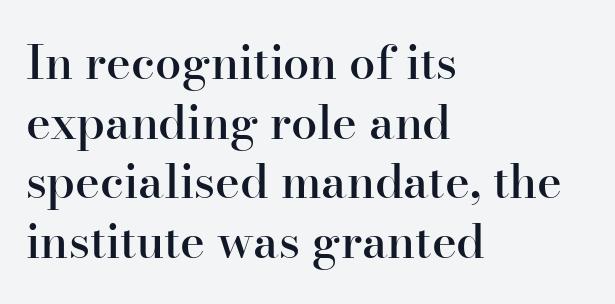
The image shows 47 px semibold serif type, upright; set left-aligned, normal line spacing (1.27x), normal letter spacing, not underlined; high stroke contrast and a small x-height.
